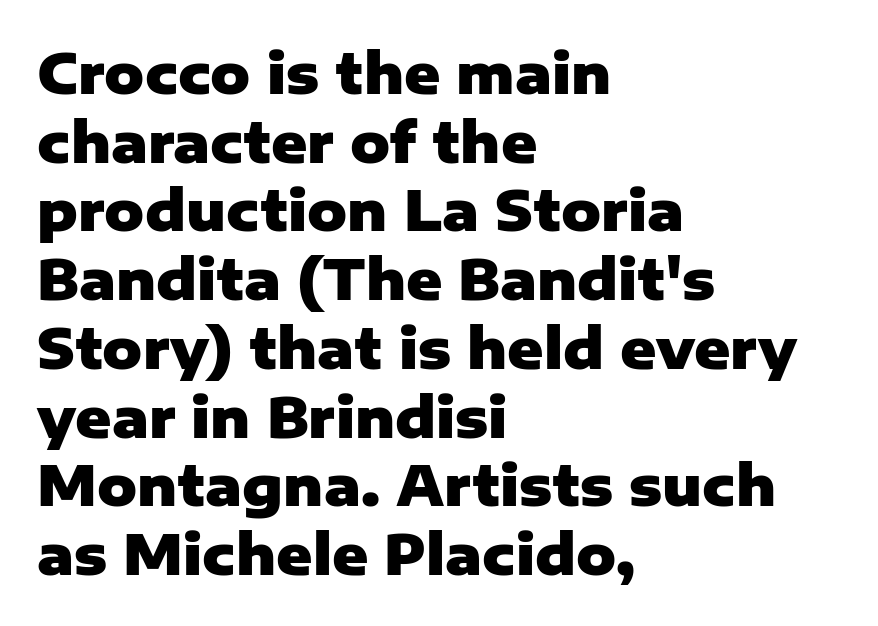
The image shows 55 px heavy sans-serif type, upright; set left-aligned, normal line spacing (1.25x), normal letter spacing, not underlined; low stroke contrast and a medium x-height.
